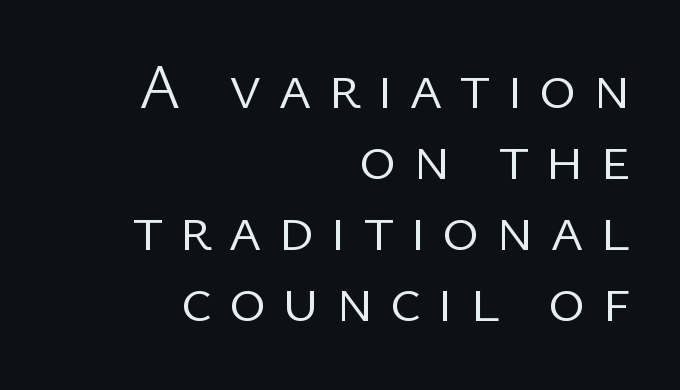
The image shows 64 px light sans-serif type, upright; set right-aligned, tight line spacing (1.11x), unusually wide letter spacing (+0.25 em), not underlined; low stroke contrast and a medium x-height.
